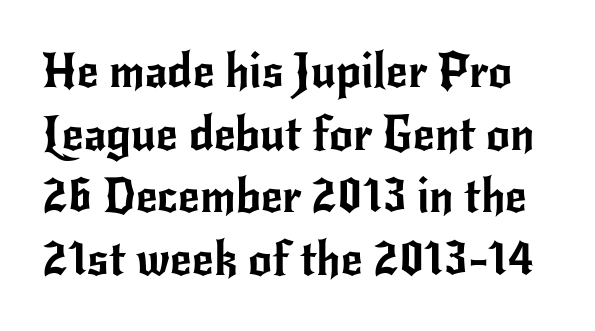
Nope, not italic — everything's standing straight. Underline: absent. The passage shown is typed in a proportional face where columns would drift. Words appear dense and cohesive because spacing is normal. A typesetter would label this face a sans. Honestly, the row spacing looks completely unremarkable.
